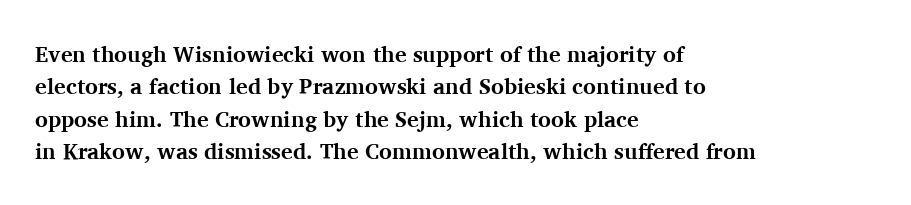
The image shows 22 px bold type, upright; set left-aligned, normal line spacing (1.47x), normal letter spacing, not underlined.
